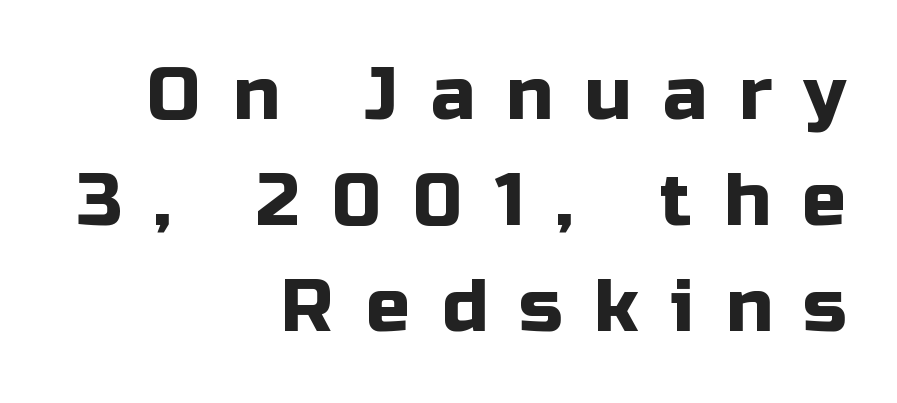
Q: Is the text italic (slanted)? A: No, it is upright.
Q: Is the typeface a serif or a sans-serif typeface? A: Sans-serif.
Q: Is the text underlined? A: No.
Q: How is the paragraph aligned? A: Right-aligned.
Q: Is the spacing between letters normal or unusually wide? A: Unusually wide.
Q: Is the spacing between lines tight, normal or loose? A: Normal.
Q: Width (condensed, normal, or wide)? A: Normal.
Q: Stroke contrast? A: Low.
Q: x-height? A: Medium.
Q: Monospaced? A: No.
